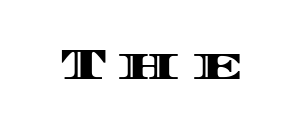
The image shows 44 px wide type, upright; set unusually wide letter spacing (+0.21 em), not underlined; a large x-height.
